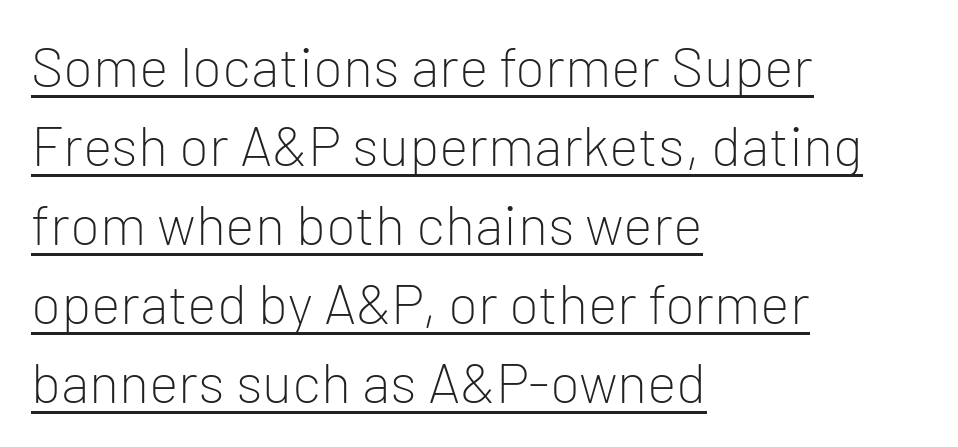
The letters advance in unequal steps, a hallmark of proportional type. One-word summary of the alignment: left. Stems and bowls with no extra thickness — not bold. Observe the absence of serifs on each vertical stroke in this sample.
